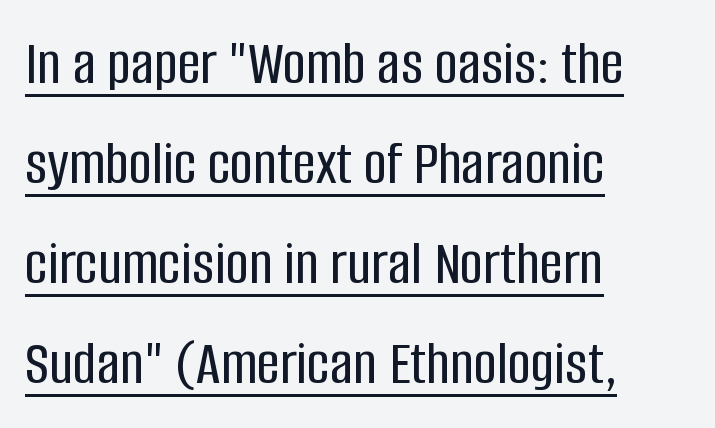
You can tell from the bare stems that sans-serif type was used. Each line of the rendering has a horizontal stroke beneath the glyphs. A typesetter would mark this as roman, not italic. Leading: standard.
